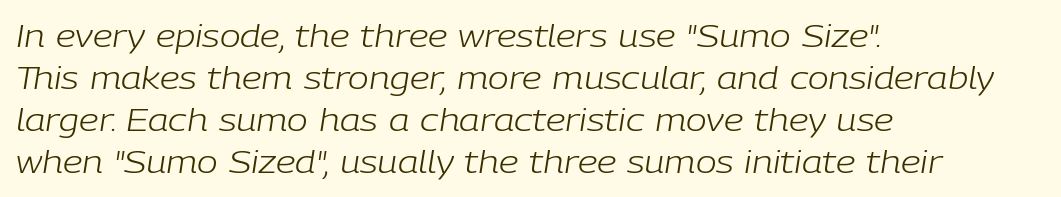
The image shows 31 px light type, italic (leaning right); set left-aligned, normal line spacing (1.36x), normal letter spacing, not underlined; low stroke contrast and a medium x-height.
